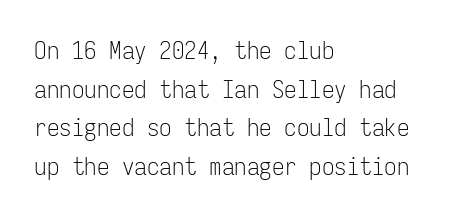
The image shows 25 px text type, upright; set left-aligned, normal line spacing (1.55x), normal letter spacing, not underlined.
